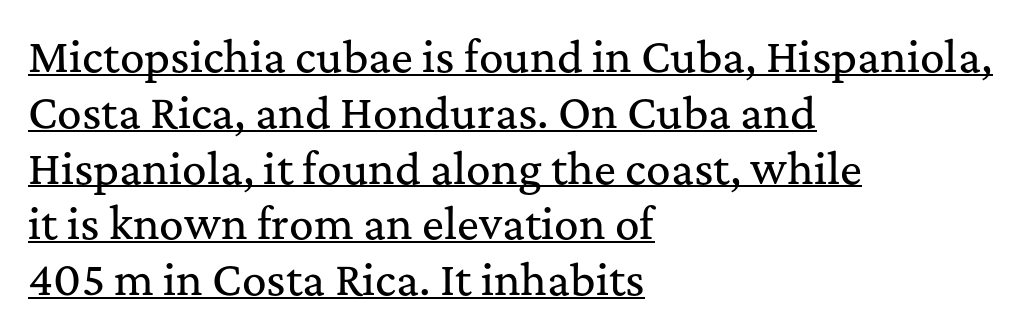
{"serif": "yes", "italic": "no", "width": "normal", "stroke_contrast": "medium", "x_height": "medium", "monospaced": "no", "underline": "yes", "align": "left", "line_spacing": "normal", "line_spacing_ratio": 1.36, "letter_spacing": "normal", "letter_spacing_em": 0.0, "glyph_px": 41}
